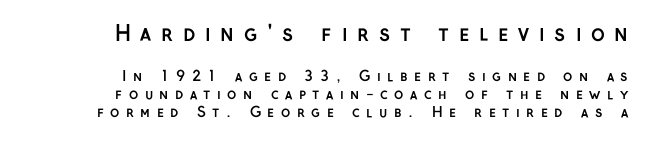
The image shows 21 px bold type, upright; set right-aligned, normal line spacing (1.32x), unusually wide letter spacing (+0.46 em), not underlined; the first (top) block is 1.5x larger.
